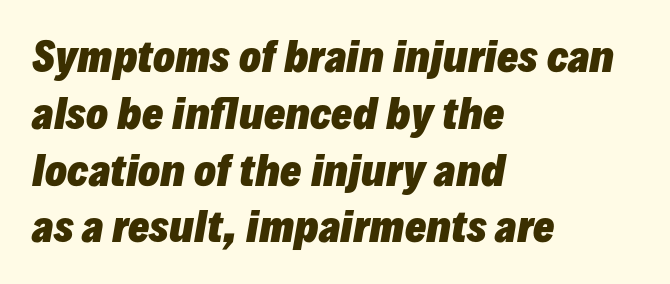
Q: Is the text bold? A: Yes.
Q: Is the text italic (slanted)? A: Yes, it leans right by about 10 degrees.
Q: Is the text underlined? A: No.
Q: How is the paragraph aligned? A: Left-aligned.
Q: Is the spacing between letters normal or unusually wide? A: Normal.
Q: Is the spacing between lines tight, normal or loose? A: Normal.
Q: Width (condensed, normal, or wide)? A: Normal.
Q: Stroke contrast? A: Low.
Q: x-height? A: Medium.
Q: Monospaced? A: No.
